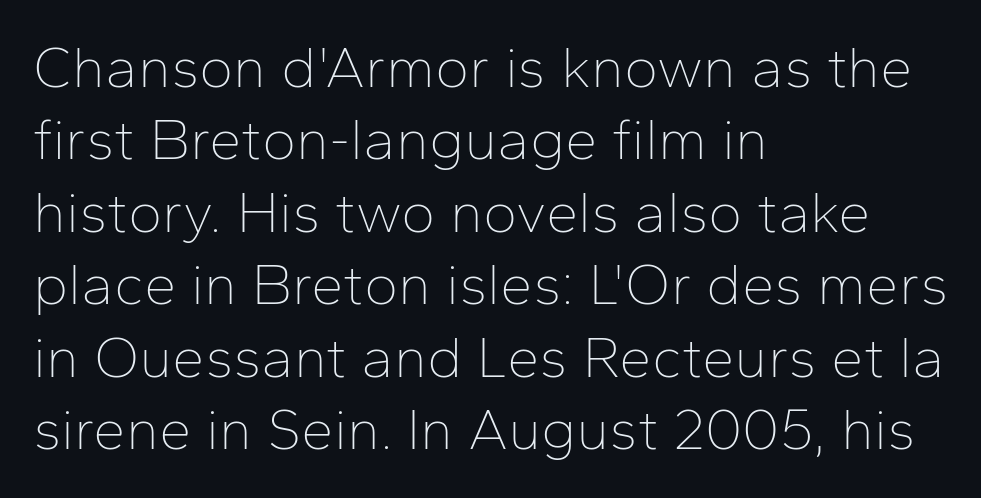
The image shows 58 px thin sans-serif type, upright; set left-aligned, normal line spacing (1.25x), normal letter spacing, not underlined; low stroke contrast and a medium x-height.
